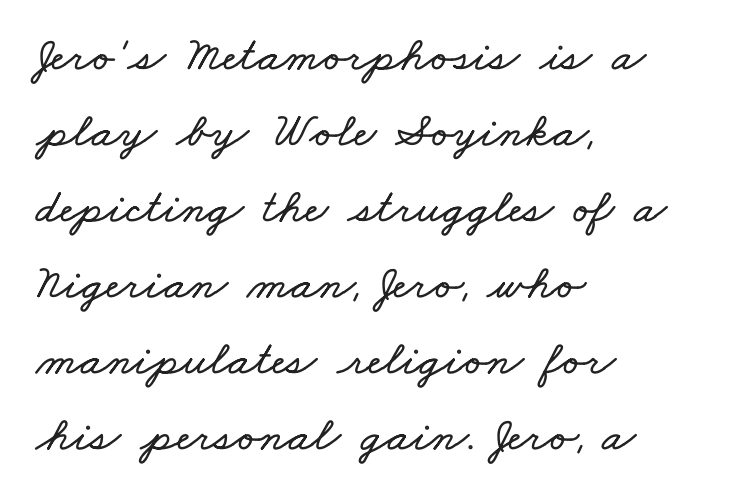
The image shows 49 px wide type; set left-aligned, normal line spacing (1.55x), normal letter spacing, not underlined; low stroke contrast and a small x-height.
